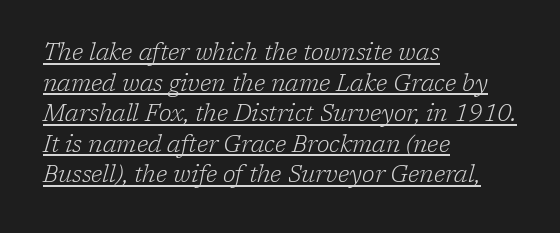
The image shows 23 px text type, italic (leaning right); set left-aligned, normal line spacing (1.33x), normal letter spacing, underlined.
